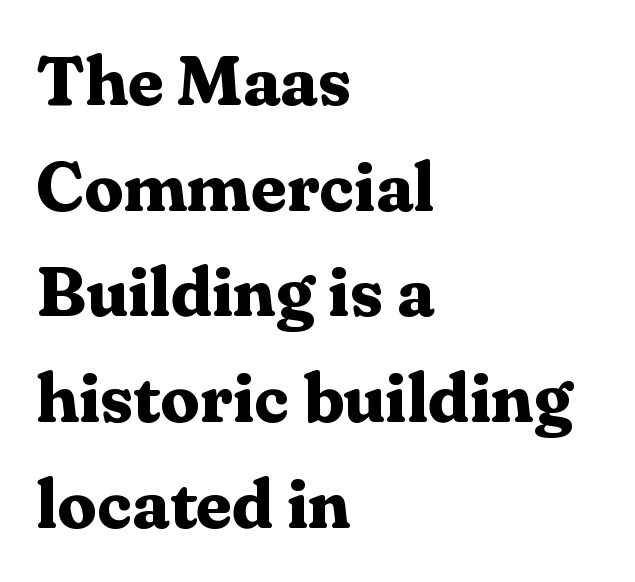
Q: Is the text bold? A: Yes.
Q: Is the text italic (slanted)? A: No, it is upright.
Q: Is the typeface a serif or a sans-serif typeface? A: Serif.
Q: Is the text underlined? A: No.
Q: How is the paragraph aligned? A: Left-aligned.
Q: Is the spacing between letters normal or unusually wide? A: Normal.
Q: Is the spacing between lines tight, normal or loose? A: Normal.
Q: Width (condensed, normal, or wide)? A: Normal.
Q: Stroke contrast? A: Medium.
Q: x-height? A: Medium.
Q: Monospaced? A: No.
